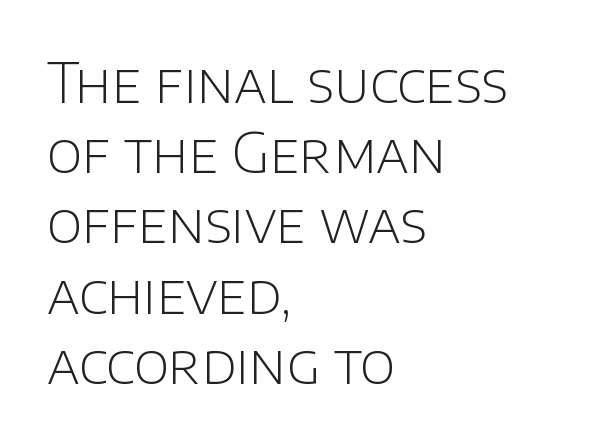
What kind of face is this? One without serifs — a sans. Each stroke keeps to a modest, everyday thickness or less. This rendering leaves character spacing at its baseline value. Proportional: the letters do not fall into vertical columns. The compositor pushed each line to the left boundary. The rows are spaced the way most documents space them.
